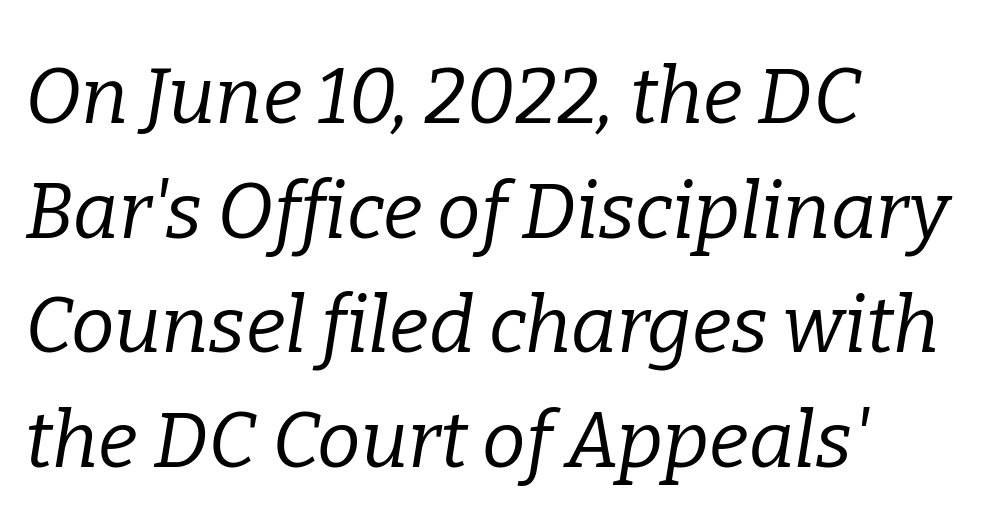
The image shows 78 px regular-weight serif type, italic (leaning right); set left-aligned, normal line spacing (1.47x), normal letter spacing, not underlined; low stroke contrast and a medium x-height.
